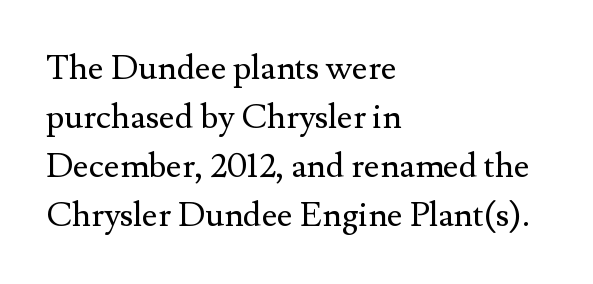
Here the designer chose a conventional face with non-uniform glyph widths. The block of text has a typical density, with ordinary space between rows. The font sits on the lighter half of the weight spectrum, regular included. Glance below the letters and you will spot only blank space. This rendering leaves character spacing at its baseline value.
